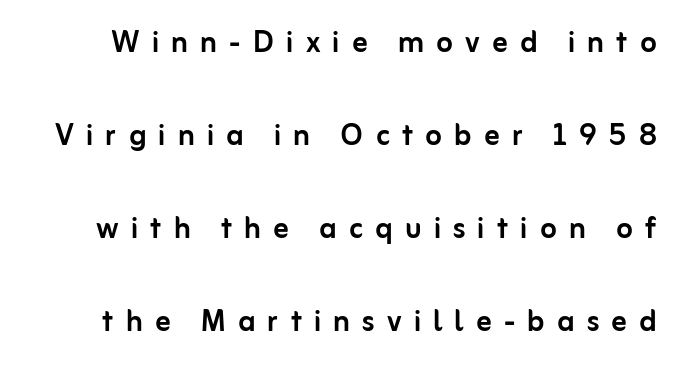
{"serif": "no", "italic": "no", "width": "normal", "stroke_contrast": "low", "x_height": "medium", "monospaced": "no", "underline": "no", "line_spacing": "loose", "line_spacing_ratio": 2.45, "letter_spacing": "wide", "letter_spacing_em": 0.32, "glyph_px": 38}
